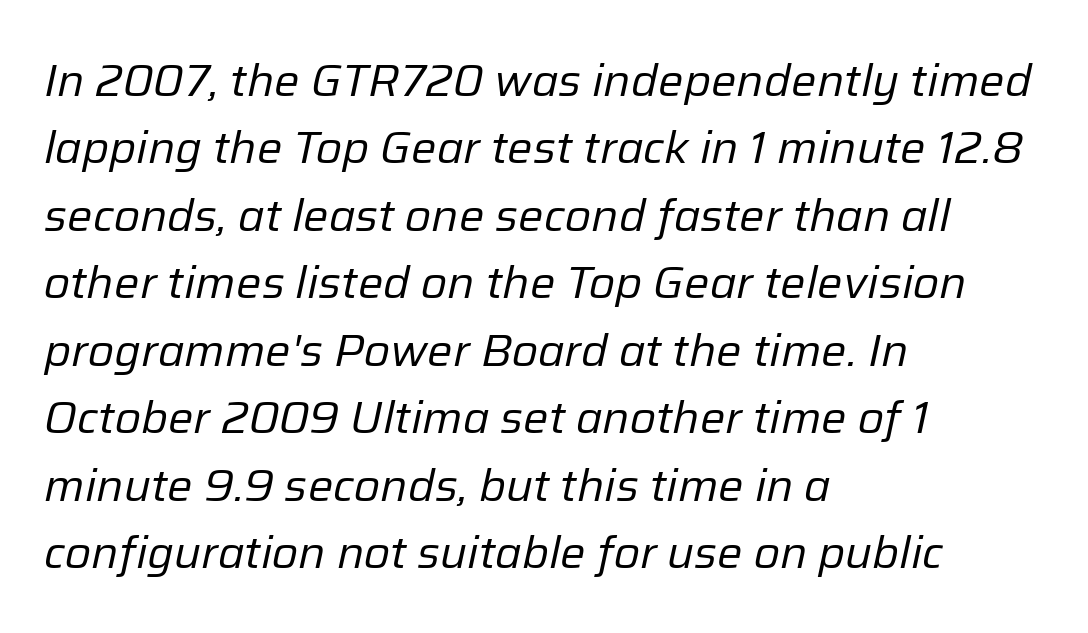
A typesetter would call this zero additional tracking. This is oblique type, the kind used for emphasis or titles. A typesetter would call this leading conventional body-copy spacing. The setting favours the left margin, as ordinary paragraphs usually do. Here the designer chose a conventional face with non-uniform glyph widths. Weight: regular or lighter.
